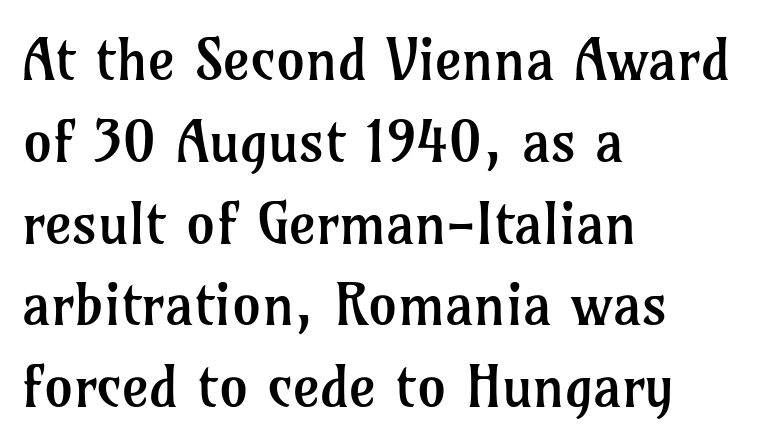
The glyphs in this specimen are seriffed. Vertical stems look standard width or narrower in stroke. How would I describe the line gaps? Plain and ordinary. The baseline area is clear. A typesetter would call this proportional, since set widths differ per character.
